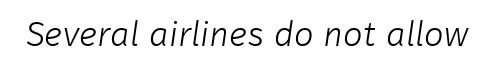
Q: Is the text bold? A: No.
Q: Is the typeface a serif or a sans-serif typeface? A: Sans-serif.
Q: Is the text underlined? A: No.
Q: Is the spacing between letters normal or unusually wide? A: Normal.
Q: Width (condensed, normal, or wide)? A: Normal.
Q: Stroke contrast? A: Low.
Q: x-height? A: Medium.
Q: Monospaced? A: No.
